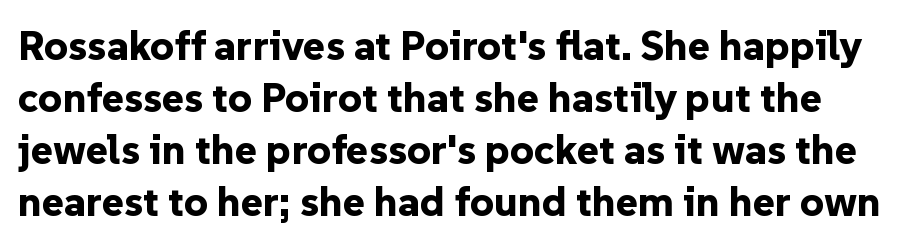
Q: Is the text bold? A: Yes.
Q: Is the text italic (slanted)? A: No, it is upright.
Q: Is the typeface a serif or a sans-serif typeface? A: Sans-serif.
Q: Is the text underlined? A: No.
Q: Is the spacing between letters normal or unusually wide? A: Normal.
Q: Width (condensed, normal, or wide)? A: Normal.
Q: Stroke contrast? A: Low.
Q: x-height? A: Medium.
Q: Monospaced? A: No.
